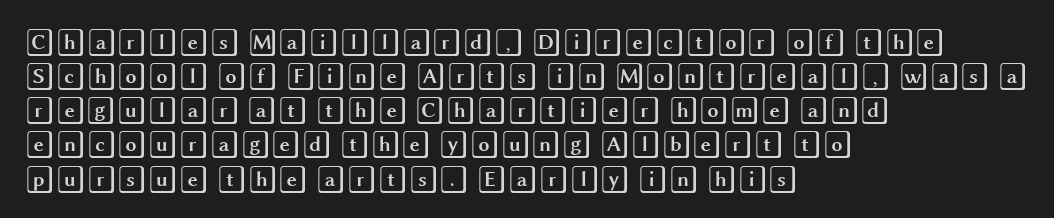
Tracking value appears to be zero — textbook default spacing. The foot of each line stays bare and open. Posture: straight, roman, zero tilt. Casual observation: everything's shoved over to the left.
